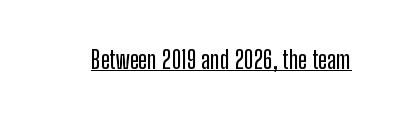
The image shows 24 px text type, upright; set normal letter spacing, underlined.
